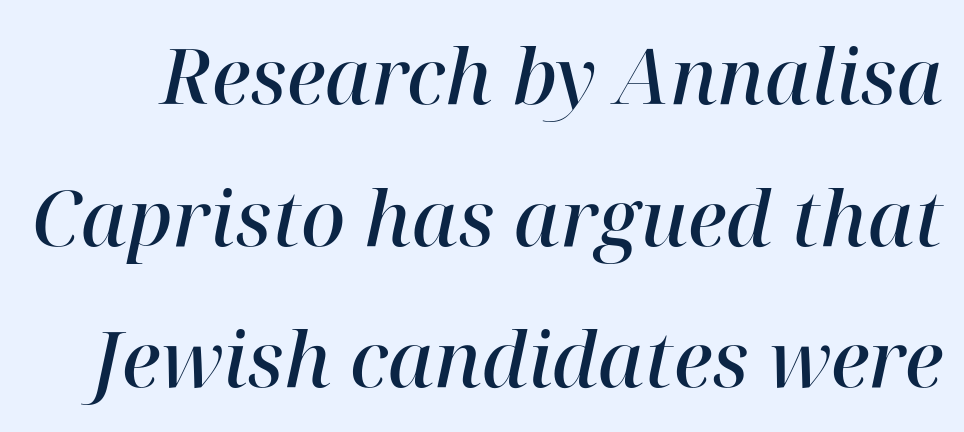
Q: Is the text bold? A: Semi-bold.
Q: Is the text italic (slanted)? A: Yes, it leans right by about 12 degrees.
Q: Is the typeface a serif or a sans-serif typeface? A: Serif.
Q: Is the text underlined? A: No.
Q: Is the spacing between letters normal or unusually wide? A: Normal.
Q: Width (condensed, normal, or wide)? A: Normal.
Q: Stroke contrast? A: High.
Q: x-height? A: Medium.
Q: Monospaced? A: No.
